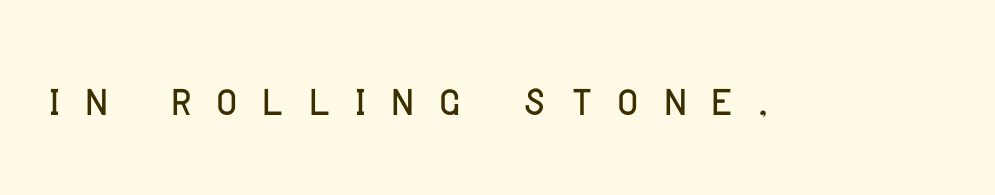
{"serif": "no", "italic": "no", "width": "condensed", "stroke_contrast": "low", "x_height": "large", "monospaced": "no", "underline": "no", "letter_spacing": "wide", "letter_spacing_em": 0.42, "glyph_px": 58}
